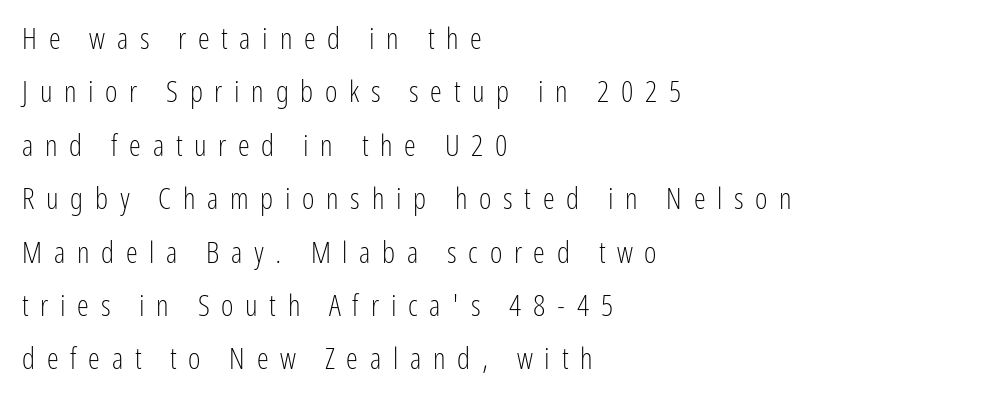
The image shows 30 px light, condensed sans-serif type, upright; set left-aligned, line spacing 1.78x, unusually wide letter spacing (+0.39 em), not underlined; low stroke contrast and a medium x-height.
